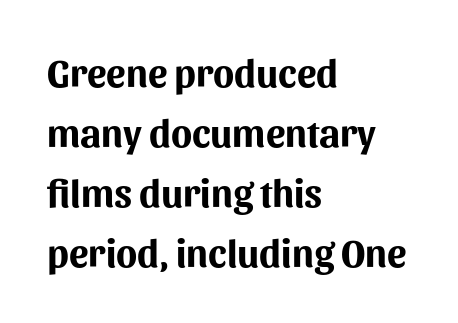
The image shows 39 px bold sans-serif type, upright; set left-aligned, normal line spacing (1.54x), normal letter spacing, not underlined; medium stroke contrast and a medium x-height.
